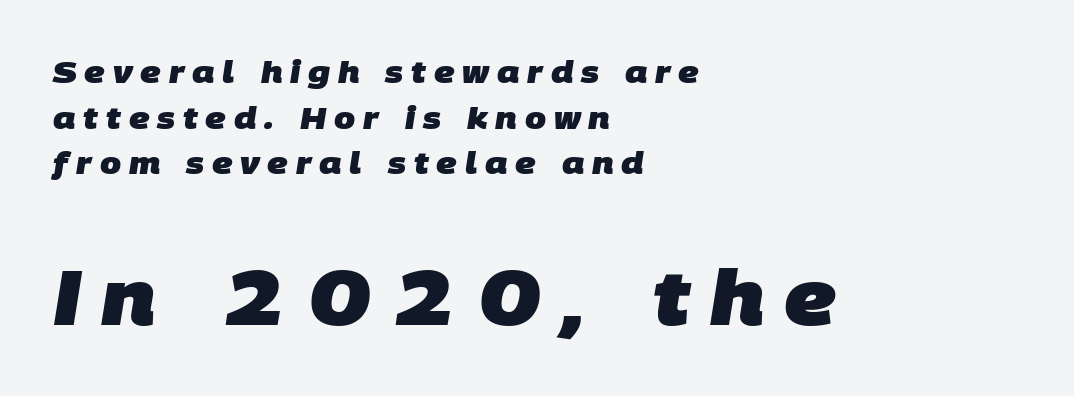
Q: Is the text bold? A: Yes.
Q: Is the typeface a serif or a sans-serif typeface? A: Sans-serif.
Q: Is the text underlined? A: No.
Q: How is the paragraph aligned? A: Left-aligned.
Q: Is the spacing between letters normal or unusually wide? A: Unusually wide.
Q: Is the spacing between lines tight, normal or loose? A: Normal.
Q: Which block of text is set in a larger size, the first (top) or the second (bottom)? A: The second (bottom) one.
Q: Width (condensed, normal, or wide)? A: Normal.
Q: Stroke contrast? A: Low.
Q: x-height? A: Large.
Q: Monospaced? A: No.
